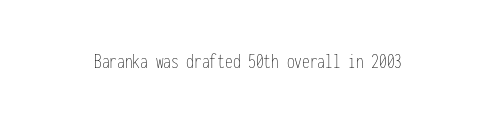
{"italic": "no", "bold": "no", "underline": "no", "letter_spacing": "normal", "letter_spacing_em": 0.0, "glyph_px": 22}
